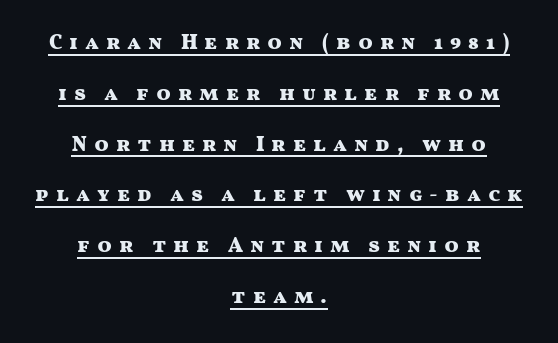
Q: Is the text bold? A: Yes.
Q: Is the text italic (slanted)? A: No, it is upright.
Q: Is the text underlined? A: Yes.
Q: How is the paragraph aligned? A: Centered.
Q: Is the spacing between letters normal or unusually wide? A: Unusually wide.
Q: Is the spacing between lines tight, normal or loose? A: Loose.
